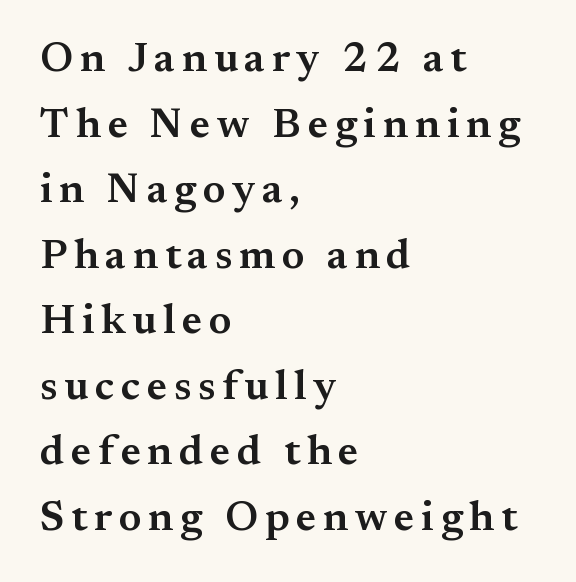
The passage shown is semibold, sitting just below true bold. The block of text has a typical density, with ordinary space between rows. Look at the bottom of the vertical strokes: they flare into serifs here. Words float on clear page, feet unadorned. The text block is weighted toward the left margin, trailing off unevenly rightward.
